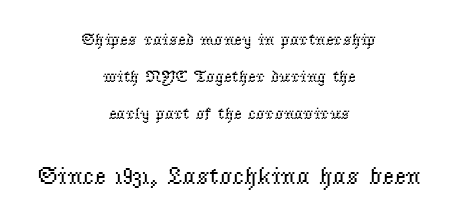
Letters rest on an invisible, unmarked baseline. The designer dialed line spacing up above the default. In terms of posture, this sample is upright. Small over large — that's the arrangement of the two blocks here. Leftover space on each line is divided equally before and after the words.
